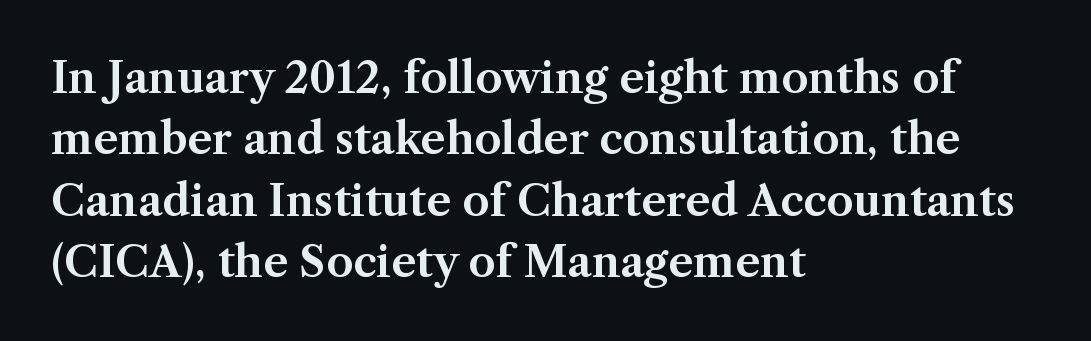
Q: Is the text italic (slanted)? A: No, it is upright.
Q: Is the typeface a serif or a sans-serif typeface? A: Serif.
Q: Is the text underlined? A: No.
Q: How is the paragraph aligned? A: Left-aligned.
Q: Is the spacing between letters normal or unusually wide? A: Normal.
Q: Is the spacing between lines tight, normal or loose? A: Normal.
Q: Width (condensed, normal, or wide)? A: Normal.
Q: Stroke contrast? A: Medium.
Q: x-height? A: Medium.
Q: Monospaced? A: No.
